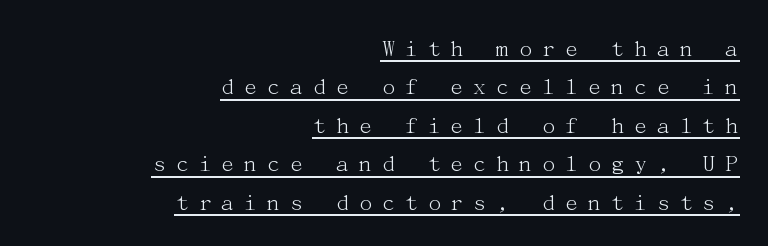
Is the stroke heavy? The answer is a plain regular-or-lighter. The vertical gap from one line to the next is medium. Casual observation: everything's shoved over to the right. The line texture is sparse and dotted thanks to wide tracking. Posture: vertical.
